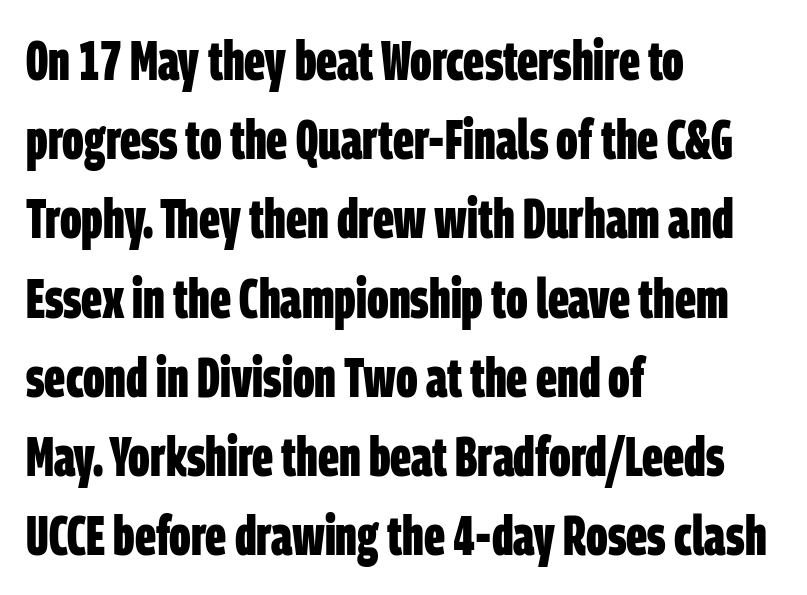
{"serif": "no", "bold": "yes", "weight": "bold", "width": "condensed", "stroke_contrast": "low", "x_height": "large", "monospaced": "no", "underline": "no", "align": "left", "line_spacing": "normal", "line_spacing_ratio": 1.44, "letter_spacing": "normal", "letter_spacing_em": 0.0, "glyph_px": 55}
